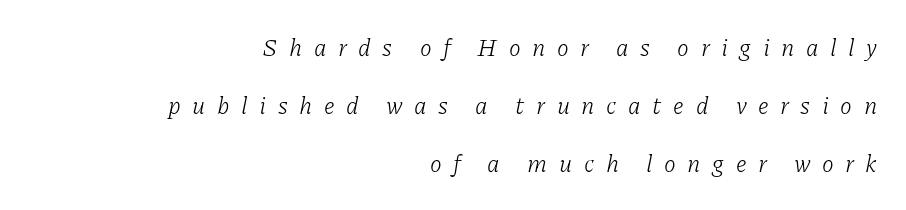
Q: Is the text bold? A: No.
Q: Is the text italic (slanted)? A: Yes, it leans right by about 11 degrees.
Q: Is the text underlined? A: No.
Q: How is the paragraph aligned? A: Right-aligned.
Q: Is the spacing between letters normal or unusually wide? A: Unusually wide.
Q: Is the spacing between lines tight, normal or loose? A: Loose.
